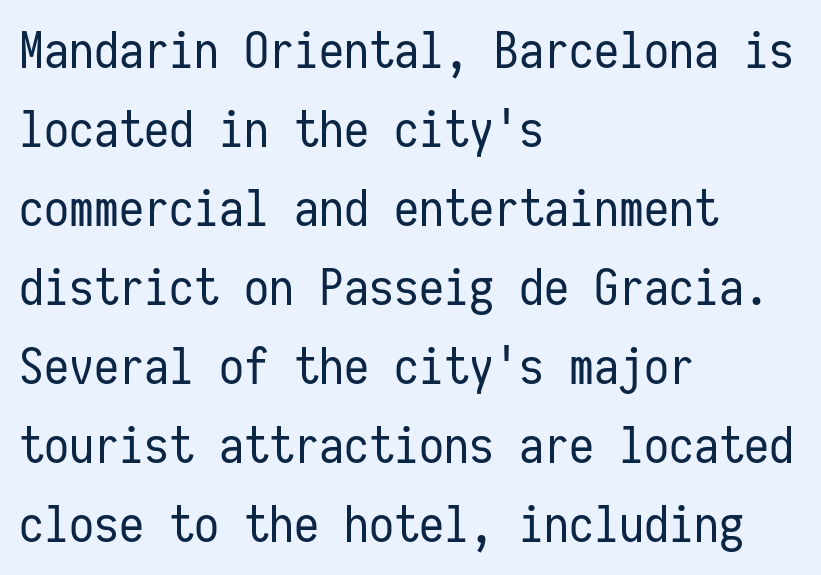
Q: Is the text bold? A: No.
Q: Is the text italic (slanted)? A: No, it is upright.
Q: Is the typeface a serif or a sans-serif typeface? A: Sans-serif.
Q: Is the text underlined? A: No.
Q: How is the paragraph aligned? A: Left-aligned.
Q: Is the spacing between letters normal or unusually wide? A: Normal.
Q: Is the spacing between lines tight, normal or loose? A: Normal.
Q: Width (condensed, normal, or wide)? A: Condensed.
Q: Stroke contrast? A: Low.
Q: x-height? A: Medium.
Q: Monospaced? A: Yes.
